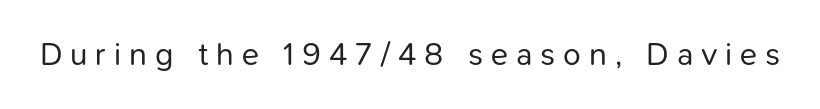
Q: Is the text bold? A: No.
Q: Is the text italic (slanted)? A: No, it is upright.
Q: Is the typeface a serif or a sans-serif typeface? A: Sans-serif.
Q: Is the text underlined? A: No.
Q: Is the spacing between letters normal or unusually wide? A: Unusually wide.
Q: Width (condensed, normal, or wide)? A: Normal.
Q: Stroke contrast? A: Low.
Q: x-height? A: Medium.
Q: Monospaced? A: No.
